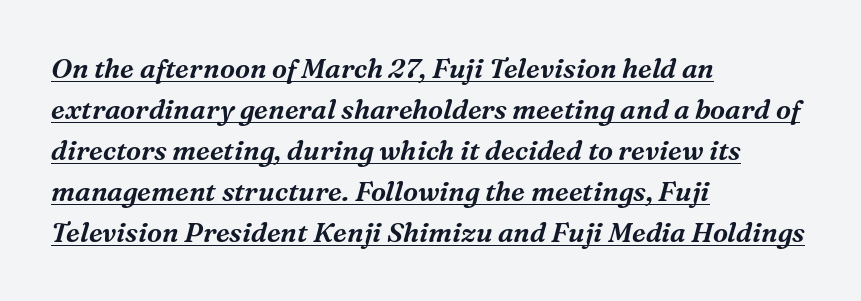
{"italic": "yes", "lean": "right", "slant_degrees": 16, "underline": "yes", "align": "left", "line_spacing": "normal", "line_spacing_ratio": 1.52, "letter_spacing": "normal", "letter_spacing_em": 0.0, "glyph_px": 27}
